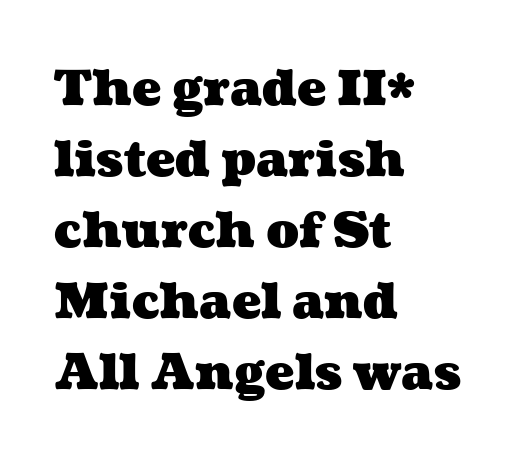
Q: Is the text bold? A: Yes.
Q: Is the text underlined? A: No.
Q: How is the paragraph aligned? A: Left-aligned.
Q: Is the spacing between letters normal or unusually wide? A: Normal.
Q: Is the spacing between lines tight, normal or loose? A: Normal.
Q: Width (condensed, normal, or wide)? A: Wide.
Q: Stroke contrast? A: Medium.
Q: x-height? A: Medium.
Q: Monospaced? A: No.
